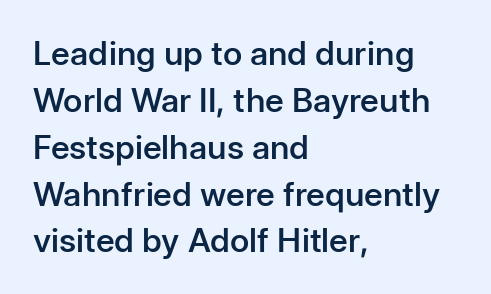
Q: Is the text bold? A: Semi-bold.
Q: Is the text italic (slanted)? A: No, it is upright.
Q: Is the typeface a serif or a sans-serif typeface? A: Sans-serif.
Q: Is the text underlined? A: No.
Q: How is the paragraph aligned? A: Left-aligned.
Q: Is the spacing between letters normal or unusually wide? A: Normal.
Q: Is the spacing between lines tight, normal or loose? A: Normal.
Q: Width (condensed, normal, or wide)? A: Normal.
Q: Stroke contrast? A: Low.
Q: x-height? A: Medium.
Q: Monospaced? A: No.
